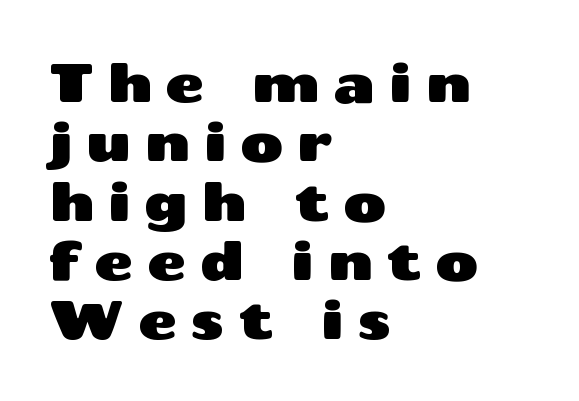
{"serif": "no", "italic": "no", "width": "wide", "stroke_contrast": "medium", "x_height": "medium", "monospaced": "no", "underline": "no", "align": "left", "line_spacing": "tight", "line_spacing_ratio": 1.12, "letter_spacing": "wide", "letter_spacing_em": 0.25, "glyph_px": 53}
